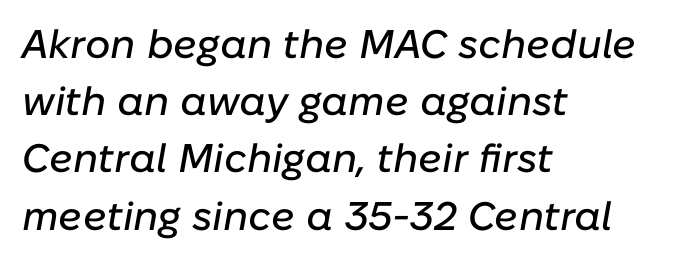
The image shows 40 px text type, italic (leaning right); set left-aligned, normal line spacing (1.43x), normal letter spacing, not underlined; low stroke contrast and a medium x-height.
